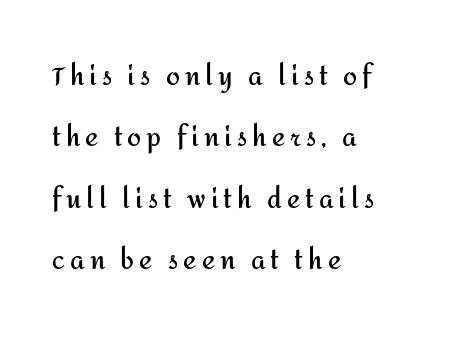
{"italic": "no", "bold": "yes", "underline": "no", "align": "left", "line_spacing": "loose", "line_spacing_ratio": 2.46, "letter_spacing": "wide", "letter_spacing_em": 0.2, "glyph_px": 25}
